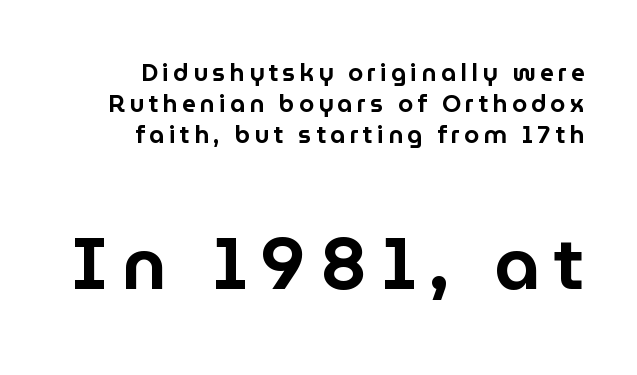
{"serif": "no", "italic": "no", "width": "normal", "stroke_contrast": "low", "x_height": "medium", "monospaced": "no", "underline": "no", "align": "right", "line_spacing": "normal", "line_spacing_ratio": 1.3, "larger_block": "second", "size_ratio": 3.04, "glyph_px": 73}
